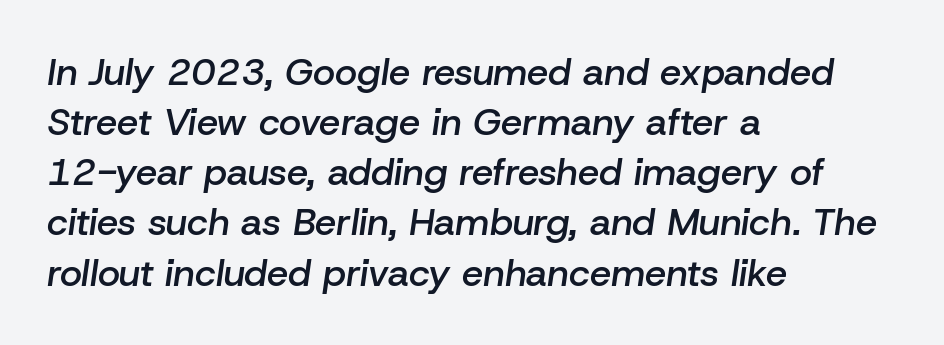
Q: Is the text bold? A: Semi-bold.
Q: Is the text italic (slanted)? A: Yes, it leans right by about 8 degrees.
Q: Is the text underlined? A: No.
Q: How is the paragraph aligned? A: Left-aligned.
Q: Is the spacing between letters normal or unusually wide? A: Normal.
Q: Is the spacing between lines tight, normal or loose? A: Normal.
Q: Width (condensed, normal, or wide)? A: Normal.
Q: Stroke contrast? A: Low.
Q: x-height? A: Medium.
Q: Monospaced? A: No.
